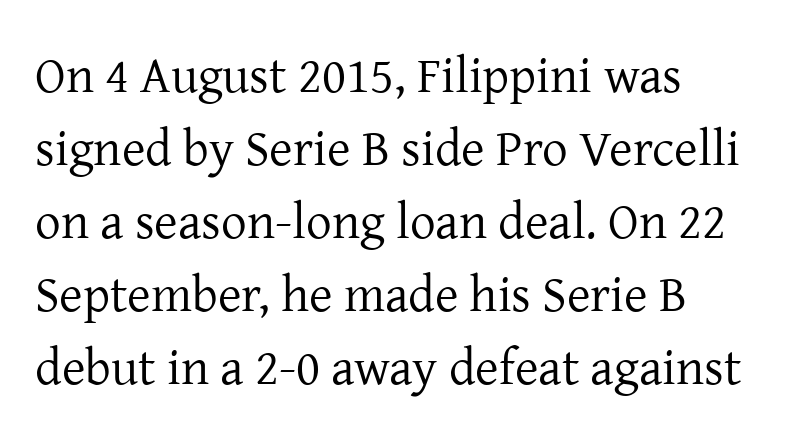
{"serif": "yes", "italic": "no", "bold": "no", "weight": "regular", "width": "normal", "stroke_contrast": "low", "x_height": "medium", "monospaced": "no", "underline": "no", "align": "left", "line_spacing": "normal", "line_spacing_ratio": 1.43, "letter_spacing": "normal", "letter_spacing_em": 0.0, "glyph_px": 51}
